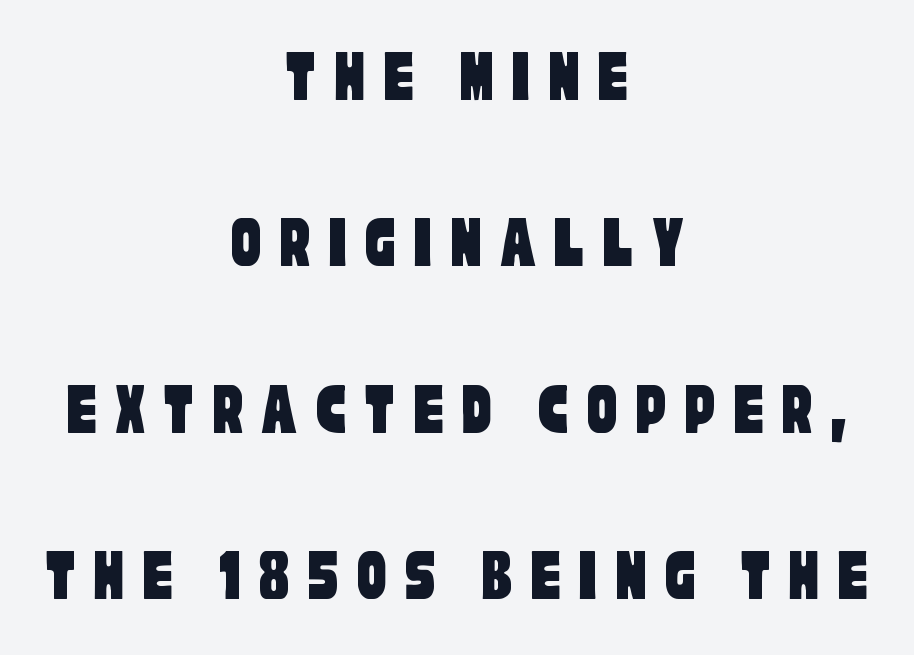
{"serif": "no", "width": "condensed", "stroke_contrast": "low", "x_height": "large", "monospaced": "no", "underline": "no", "align": "center", "line_spacing": "loose", "line_spacing_ratio": 2.19, "letter_spacing": "wide", "letter_spacing_em": 0.22, "glyph_px": 76}
